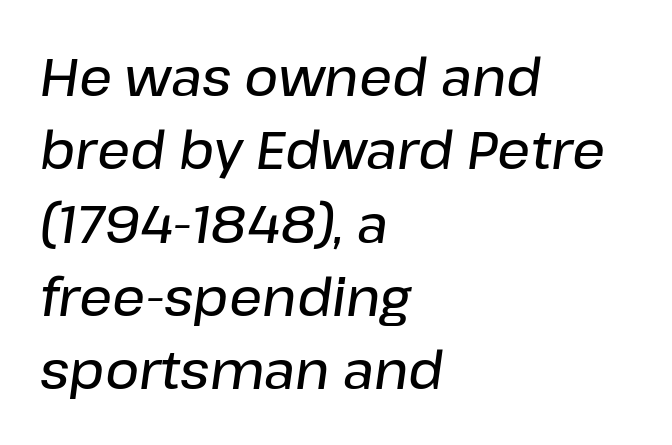
The image shows 52 px semibold type, italic (leaning right); set left-aligned, normal line spacing (1.41x), normal letter spacing, not underlined; low stroke contrast and a medium x-height.
